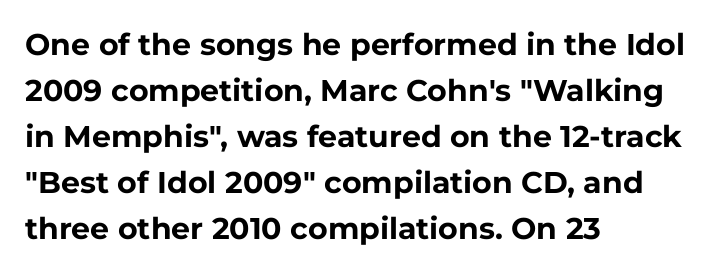
Q: Is the text bold? A: Yes.
Q: Is the text italic (slanted)? A: No, it is upright.
Q: Is the typeface a serif or a sans-serif typeface? A: Sans-serif.
Q: Is the text underlined? A: No.
Q: How is the paragraph aligned? A: Left-aligned.
Q: Is the spacing between letters normal or unusually wide? A: Normal.
Q: Is the spacing between lines tight, normal or loose? A: Normal.
Q: Width (condensed, normal, or wide)? A: Normal.
Q: Stroke contrast? A: Low.
Q: x-height? A: Medium.
Q: Monospaced? A: No.
